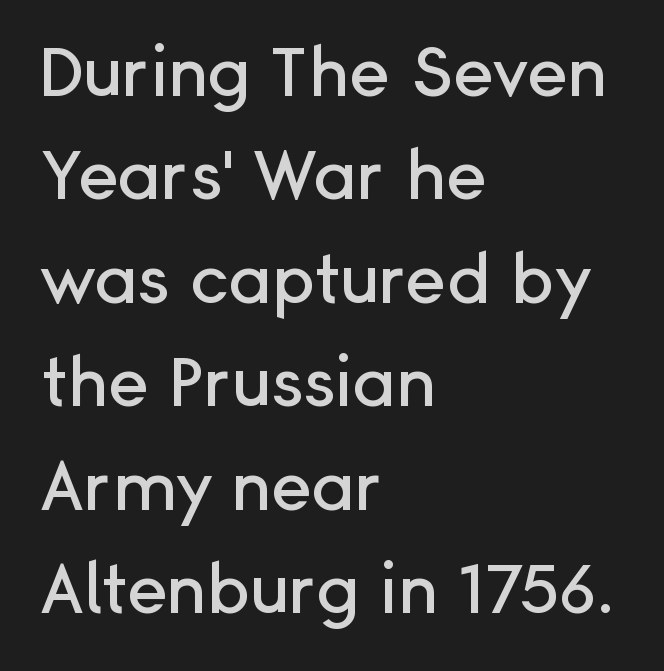
The image shows 69 px sans-serif type, upright; set left-aligned, normal line spacing (1.5x), normal letter spacing, not underlined; low stroke contrast and a medium x-height.
